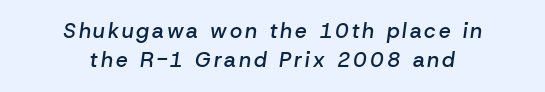
{"italic": "yes", "lean": "right", "slant_degrees": 8, "bold": "semi", "underline": "no", "align": "center", "line_spacing": "normal", "line_spacing_ratio": 1.4, "glyph_px": 21}
